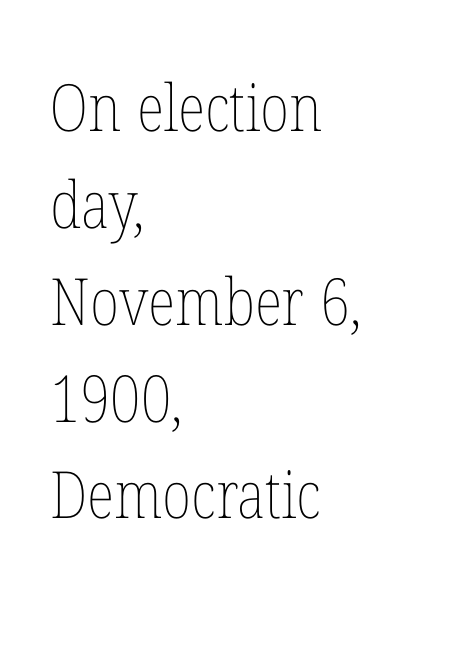
The face used here is proportionally spaced, like ordinary book or web type. This is roman type, the default non-slanted kind. Leading: standard. Every row of glyphs begins at an identical x-position on the left.
